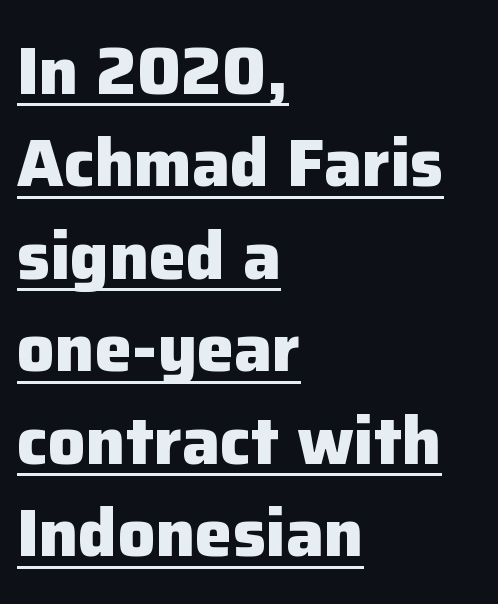
Q: Is the text bold? A: Yes.
Q: Is the text italic (slanted)? A: No, it is upright.
Q: Is the typeface a serif or a sans-serif typeface? A: Sans-serif.
Q: Is the text underlined? A: Yes.
Q: How is the paragraph aligned? A: Left-aligned.
Q: Is the spacing between letters normal or unusually wide? A: Normal.
Q: Is the spacing between lines tight, normal or loose? A: Normal.
Q: Width (condensed, normal, or wide)? A: Normal.
Q: Stroke contrast? A: Low.
Q: x-height? A: Medium.
Q: Monospaced? A: No.
